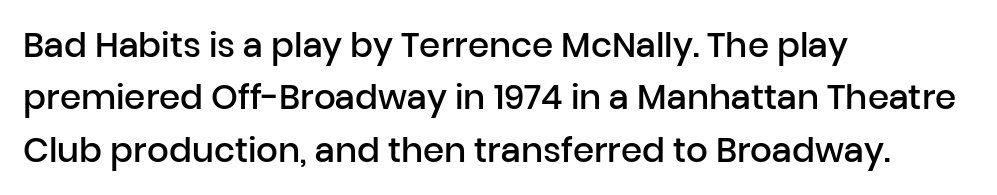
Tracking value appears to be zero — textbook default spacing. Descenders are the only things crossing below the line. Horizontally, the lines are justified to the leading edge only. The rows are spaced the way most documents space them. Moderately thickened strokes mark this as semibold type. This sample uses a sans-serif face.
